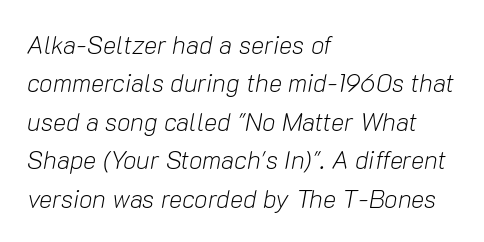
{"italic": "yes", "lean": "right", "slant_degrees": 10, "bold": "no", "underline": "no", "align": "left", "line_spacing": "normal", "line_spacing_ratio": 1.54, "letter_spacing": "normal", "letter_spacing_em": 0.0, "glyph_px": 25}
